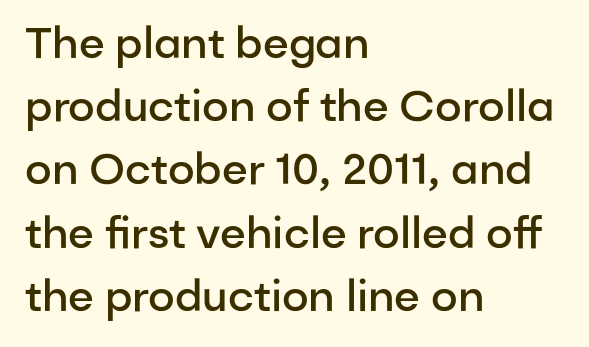
{"serif": "no", "italic": "no", "bold": "semi", "weight": "semibold", "width": "normal", "stroke_contrast": "low", "x_height": "medium", "monospaced": "no", "underline": "no", "align": "left", "line_spacing": "normal", "line_spacing_ratio": 1.47, "letter_spacing": "normal", "letter_spacing_em": 0.0, "glyph_px": 43}
